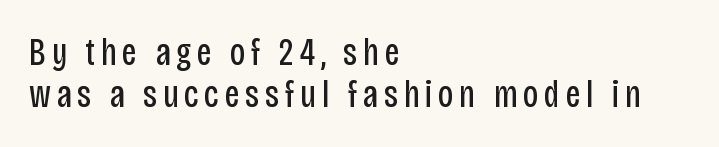
The image shows 38 px regular-weight, condensed sans-serif type, upright; set left-aligned, tight line spacing (1.1x), not underlined; low stroke contrast and a large x-height.
